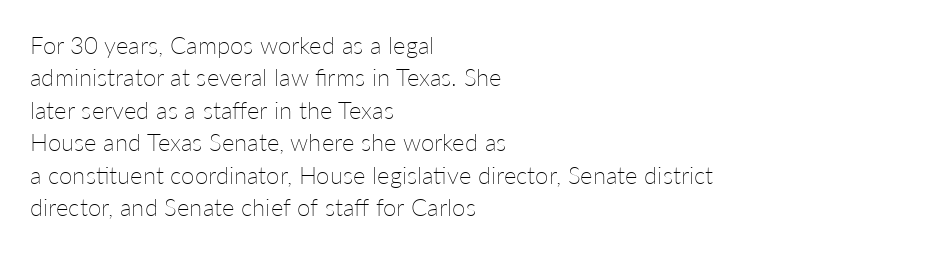
The image shows 24 px text type, upright; set left-aligned, normal line spacing (1.35x), normal letter spacing, not underlined.
